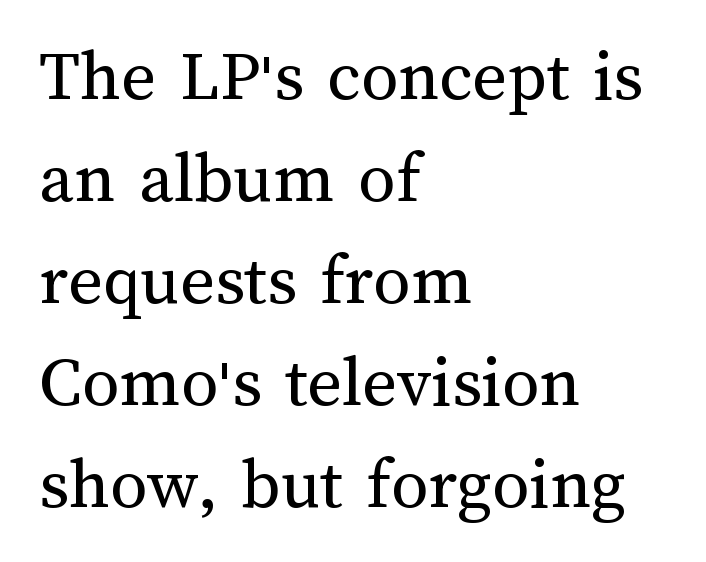
The image shows 74 px regular-weight type, upright; set left-aligned, normal line spacing (1.38x), normal letter spacing, not underlined; medium stroke contrast and a medium x-height.
